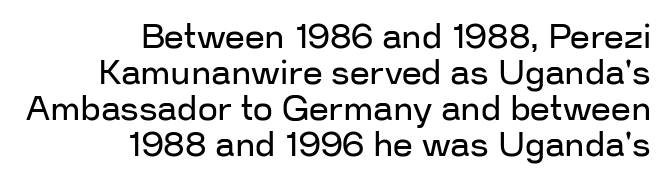
Upright lettering throughout. Quick note: interline space is minimal. Caption: face not bold, strokes unweighted. Has an underline been added? It has not. Students, note that the glyphs here touch the page at normal intervals.
